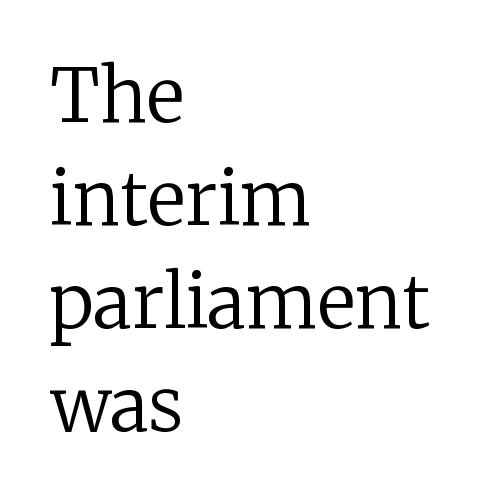
The image shows 73 px regular-weight serif type, upright; set left-aligned, normal line spacing (1.41x), normal letter spacing, not underlined; low stroke contrast and a medium x-height.
